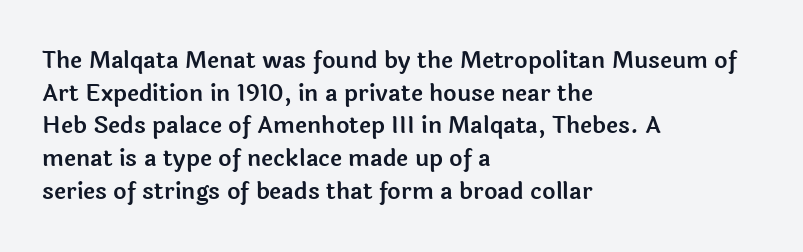
The image shows 23 px text type, upright; set left-aligned, normal line spacing (1.42x), normal letter spacing, not underlined.
